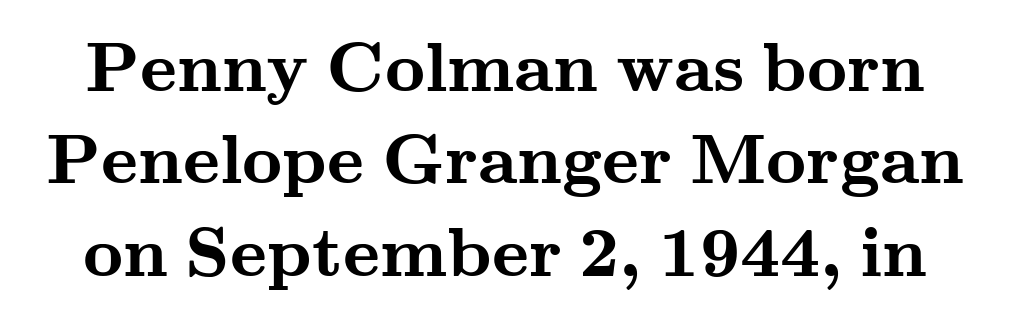
{"serif": "yes", "italic": "no", "bold": "yes", "weight": "semibold", "width": "wide", "stroke_contrast": "medium", "x_height": "small", "monospaced": "no", "underline": "no", "line_spacing": "normal", "line_spacing_ratio": 1.32, "letter_spacing": "normal", "letter_spacing_em": 0.0, "glyph_px": 70}
